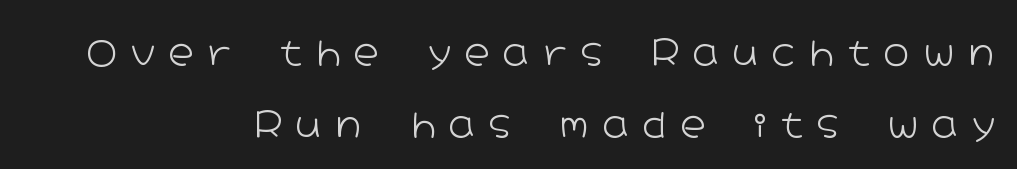
Q: Is the text bold? A: No.
Q: Is the text italic (slanted)? A: No, it is upright.
Q: Is the typeface a serif or a sans-serif typeface? A: Sans-serif.
Q: Is the text underlined? A: No.
Q: How is the paragraph aligned? A: Right-aligned.
Q: Is the spacing between letters normal or unusually wide? A: Unusually wide.
Q: Is the spacing between lines tight, normal or loose? A: Loose.
Q: Width (condensed, normal, or wide)? A: Wide.
Q: Stroke contrast? A: Low.
Q: x-height? A: Medium.
Q: Monospaced? A: No.
